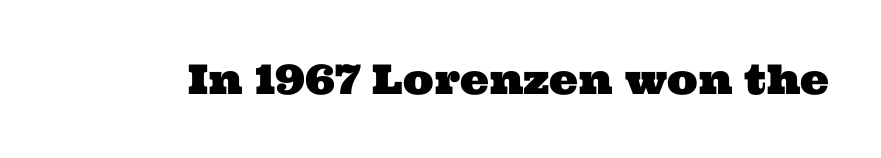
The image shows 41 px wide serif type; set normal letter spacing, not underlined; medium stroke contrast and a medium x-height.
